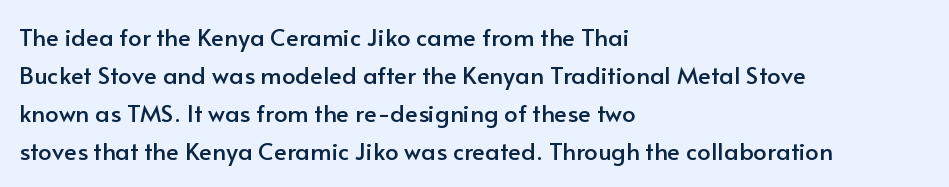
Q: Is the text italic (slanted)? A: No, it is upright.
Q: Is the text underlined? A: No.
Q: How is the paragraph aligned? A: Left-aligned.
Q: Is the spacing between letters normal or unusually wide? A: Normal.
Q: Is the spacing between lines tight, normal or loose? A: Normal.
